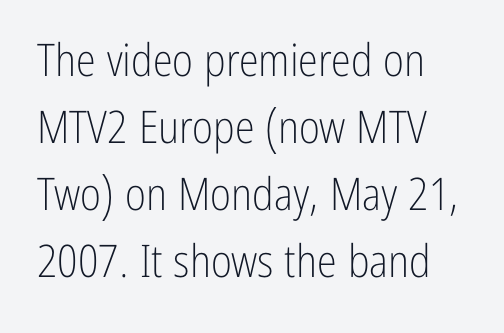
{"serif": "no", "italic": "no", "bold": "no", "weight": "light", "width": "condensed", "stroke_contrast": "low", "x_height": "medium", "monospaced": "no", "underline": "no", "line_spacing": "normal", "line_spacing_ratio": 1.49, "letter_spacing": "normal", "letter_spacing_em": 0.0, "glyph_px": 45}
